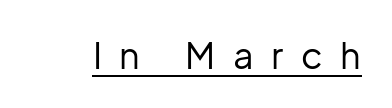
Q: Is the text bold? A: No.
Q: Is the text italic (slanted)? A: No, it is upright.
Q: Is the typeface a serif or a sans-serif typeface? A: Sans-serif.
Q: Is the text underlined? A: Yes.
Q: Is the spacing between letters normal or unusually wide? A: Unusually wide.
Q: Width (condensed, normal, or wide)? A: Normal.
Q: Stroke contrast? A: Low.
Q: x-height? A: Medium.
Q: Monospaced? A: No.
